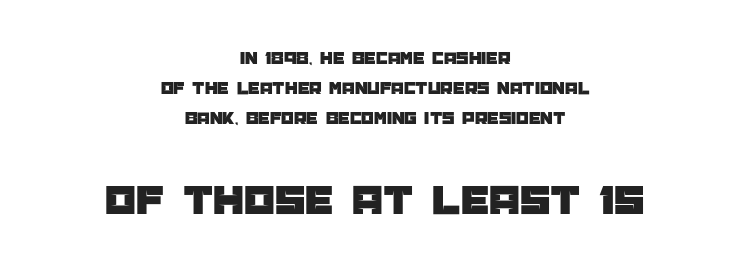
{"serif": "no", "italic": "no", "width": "normal", "stroke_contrast": "low", "x_height": "large", "monospaced": "no", "underline": "no", "align": "center", "line_spacing": "normal", "line_spacing_ratio": 1.68, "letter_spacing": "normal", "letter_spacing_em": 0.0, "larger_block": "second", "size_ratio": 2.44, "glyph_px": 44}
